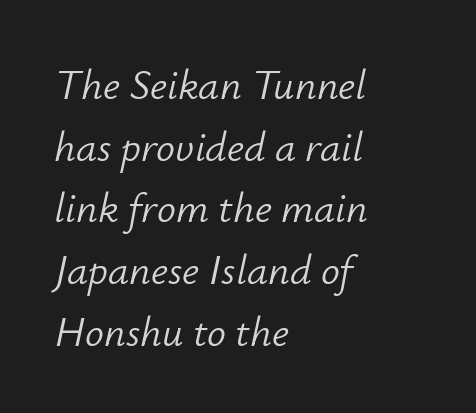
{"italic": "yes", "lean": "right", "slant_degrees": 12, "bold": "no", "weight": "light", "width": "normal", "stroke_contrast": "low", "x_height": "small", "monospaced": "no", "underline": "no", "align": "left", "line_spacing": "normal", "line_spacing_ratio": 1.47, "letter_spacing": "normal", "letter_spacing_em": 0.0, "glyph_px": 42}
